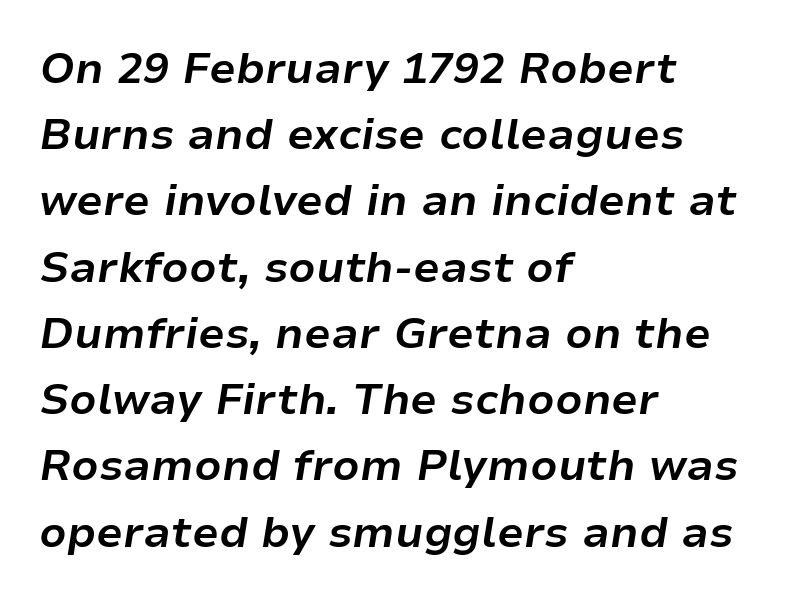
This is heavy type, rendered in bold. Horizontal bands of white between lines are of average thickness. Words float on clear page, feet unadorned. Designer's note — italics engaged. The passage shown is typed in a proportional face where columns would drift.
